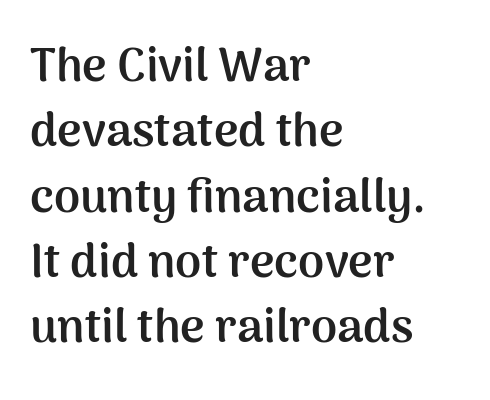
Quick note: underline off. The lettering holds an erect, upright posture throughout. Caption: multi-line text, flush left, ragged right. Compared with typical paragraphs, the rows here are spaced about the same.
